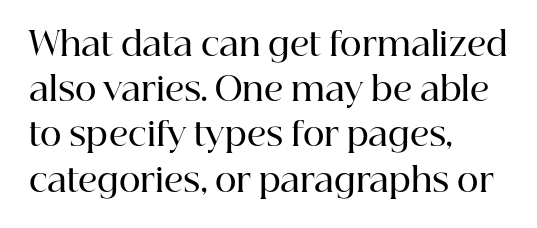
{"serif": "yes", "italic": "no", "bold": "semi", "weight": "semibold", "width": "normal", "stroke_contrast": "high", "x_height": "medium", "monospaced": "no", "underline": "no", "align": "left", "line_spacing": "normal", "line_spacing_ratio": 1.37, "letter_spacing": "normal", "letter_spacing_em": 0.0, "glyph_px": 33}
